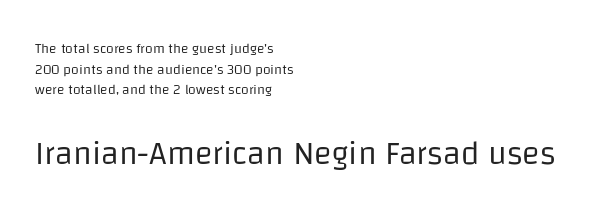
Q: Is the text bold? A: No.
Q: Is the text italic (slanted)? A: No, it is upright.
Q: Is the typeface a serif or a sans-serif typeface? A: Sans-serif.
Q: Is the text underlined? A: No.
Q: How is the paragraph aligned? A: Left-aligned.
Q: Is the spacing between letters normal or unusually wide? A: Normal.
Q: Is the spacing between lines tight, normal or loose? A: Normal.
Q: Which block of text is set in a larger size, the first (top) or the second (bottom)? A: The second (bottom) one.
Q: Width (condensed, normal, or wide)? A: Normal.
Q: Stroke contrast? A: Low.
Q: x-height? A: Large.
Q: Monospaced? A: No.
